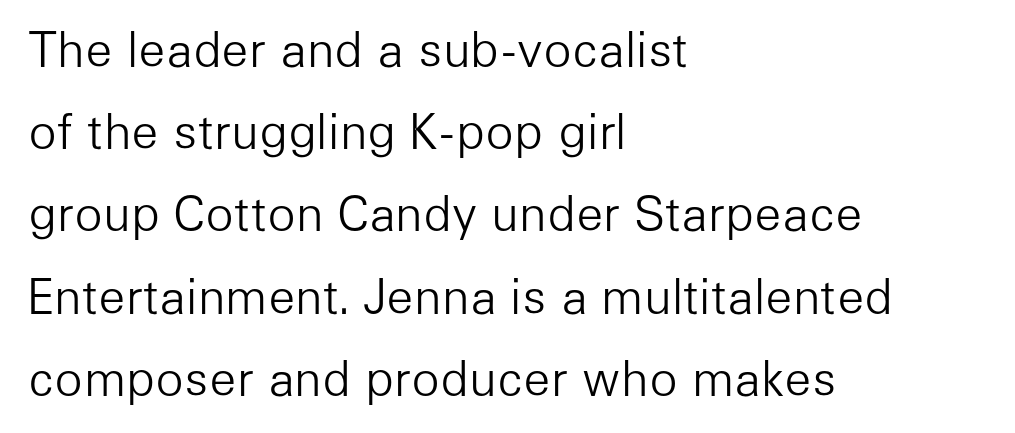
The image shows 47 px light sans-serif type, upright; set left-aligned, line spacing 1.75x, normal letter spacing, not underlined; low stroke contrast and a medium x-height.
